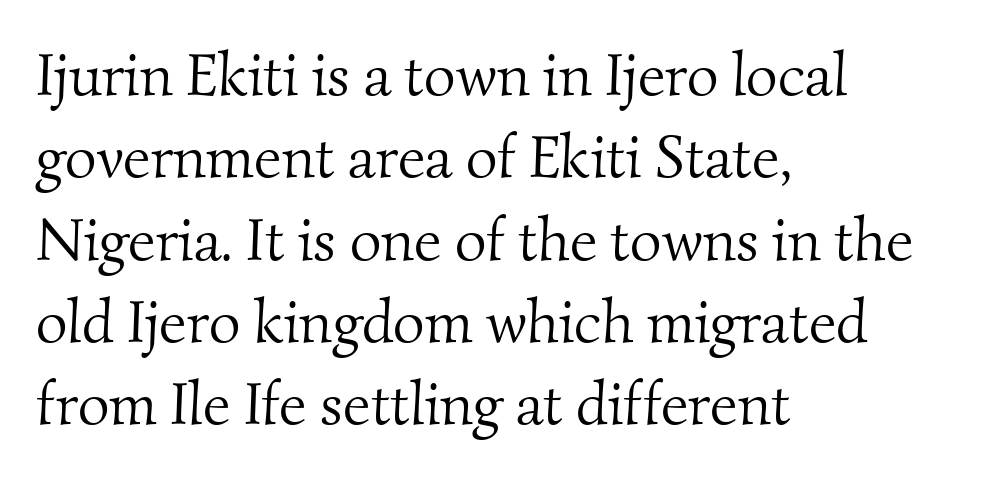
The image shows 61 px light serif type; set left-aligned, normal line spacing (1.35x), normal letter spacing, not underlined; medium stroke contrast and a small x-height.
